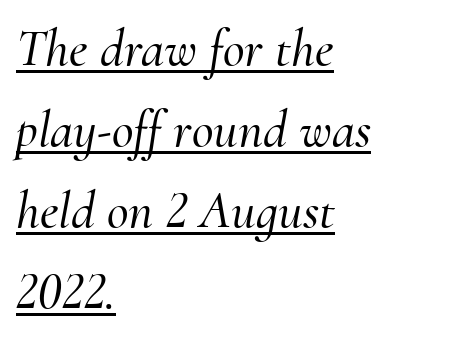
Q: Is the text italic (slanted)? A: Yes, it leans right by about 10 degrees.
Q: Is the typeface a serif or a sans-serif typeface? A: Serif.
Q: Is the text underlined? A: Yes.
Q: How is the paragraph aligned? A: Left-aligned.
Q: Is the spacing between letters normal or unusually wide? A: Normal.
Q: Is the spacing between lines tight, normal or loose? A: Normal.
Q: Width (condensed, normal, or wide)? A: Normal.
Q: Stroke contrast? A: Medium.
Q: x-height? A: Small.
Q: Monospaced? A: No.
